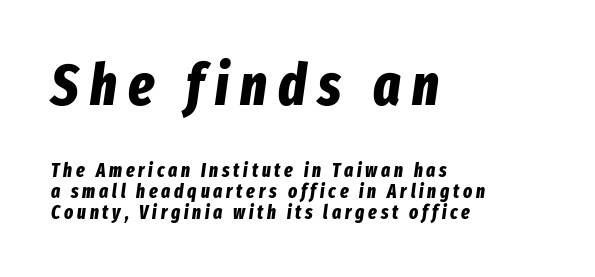
Q: Is the text bold? A: Yes.
Q: Is the text italic (slanted)? A: Yes, it leans right by about 8 degrees.
Q: Is the text underlined? A: No.
Q: How is the paragraph aligned? A: Left-aligned.
Q: Is the spacing between letters normal or unusually wide? A: Unusually wide.
Q: Is the spacing between lines tight, normal or loose? A: Tight.
Q: Which block of text is set in a larger size, the first (top) or the second (bottom)? A: The first (top) one.
Q: Width (condensed, normal, or wide)? A: Condensed.
Q: Stroke contrast? A: Low.
Q: x-height? A: Medium.
Q: Monospaced? A: No.
